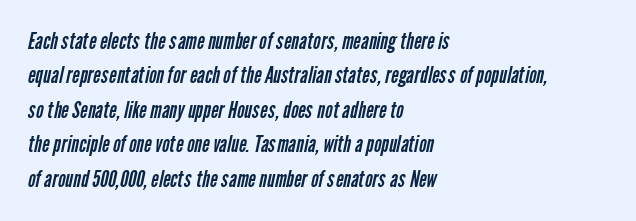
{"bold": "no", "underline": "no", "align": "left", "line_spacing": "normal", "line_spacing_ratio": 1.5, "letter_spacing": "normal", "letter_spacing_em": 0.0, "glyph_px": 23}
